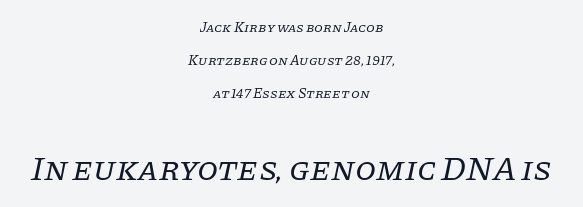
{"serif": "yes", "italic": "yes", "lean": "right", "slant_degrees": 11, "bold": "no", "weight": "regular", "width": "normal", "stroke_contrast": "low", "x_height": "large", "monospaced": "no", "underline": "no", "align": "center", "line_spacing": "loose", "line_spacing_ratio": 2.35, "letter_spacing": "normal", "letter_spacing_em": 0.0, "larger_block": "second", "size_ratio": 2.43, "glyph_px": 34}
